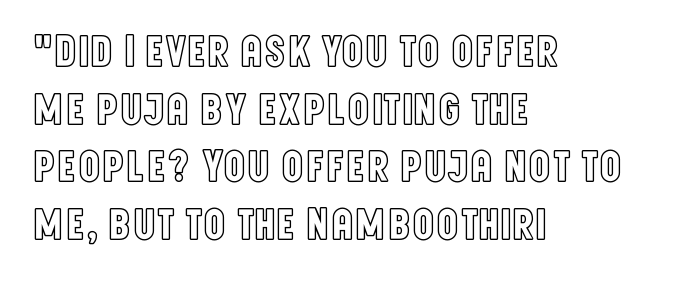
{"italic": "no", "width": "condensed", "x_height": "large", "monospaced": "no", "underline": "no", "align": "left", "line_spacing": "normal", "line_spacing_ratio": 1.28, "letter_spacing": "normal", "letter_spacing_em": 0.0, "glyph_px": 45}
